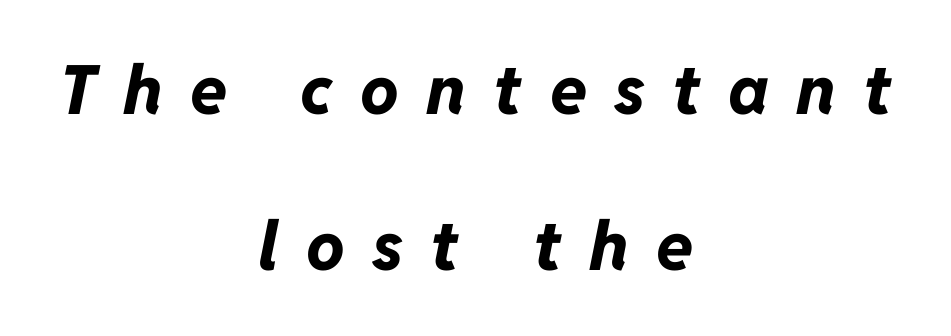
Q: Is the text bold? A: Yes.
Q: Is the text italic (slanted)? A: Yes, it leans right by about 11 degrees.
Q: Is the text underlined? A: No.
Q: How is the paragraph aligned? A: Centered.
Q: Is the spacing between letters normal or unusually wide? A: Unusually wide.
Q: Is the spacing between lines tight, normal or loose? A: Loose.
Q: Width (condensed, normal, or wide)? A: Normal.
Q: Stroke contrast? A: Low.
Q: x-height? A: Medium.
Q: Monospaced? A: No.
